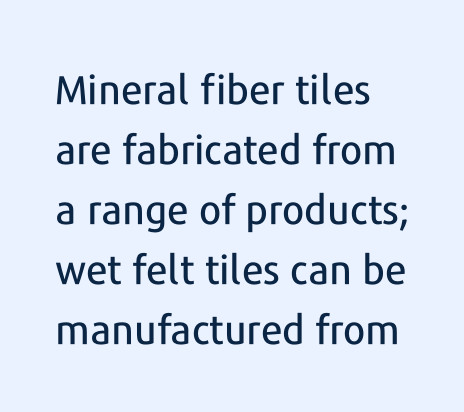
Interline gaps are of average width in this sample. Italic? Not at all — the glyphs are vertical. Each row of text sits above clean, open space. Tracking here is standard; glyphs follow each other at the usual distance. This sample uses a sans-serif face. Looks like regular typesetting: each glyph gets only the width it needs.
